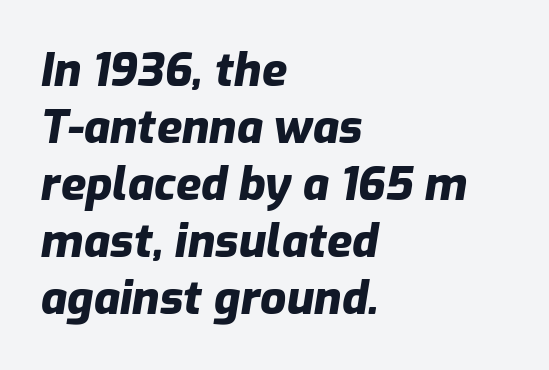
{"italic": "yes", "lean": "right", "slant_degrees": 9, "bold": "yes", "weight": "heavy", "width": "normal", "stroke_contrast": "low", "x_height": "medium", "monospaced": "no", "underline": "no", "align": "left", "line_spacing_ratio": 1.24, "letter_spacing": "normal", "letter_spacing_em": 0.0, "glyph_px": 46}
